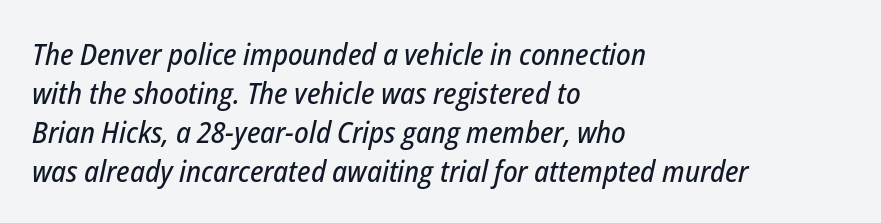
The image shows 30 px condensed type, italic (leaning right); set left-aligned, normal line spacing (1.3x), normal letter spacing, not underlined; low stroke contrast and a medium x-height.
